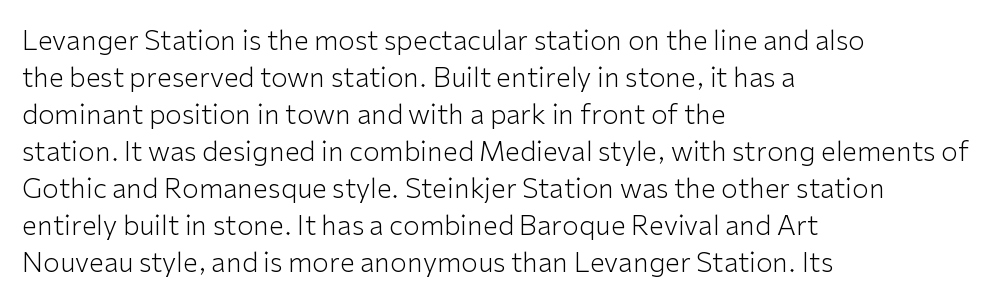
Reading down the block, your eye returns to a fixed left position each line. Tall strokes in this sample are plumb rather than angled. The rendering uses a moderate line-height, typical for paragraphs. This is not heavy type; no bold has been used. Any mark beneath the type? The region is blank. Each word holds together tightly as a unit, with standard inter-letter gaps.
